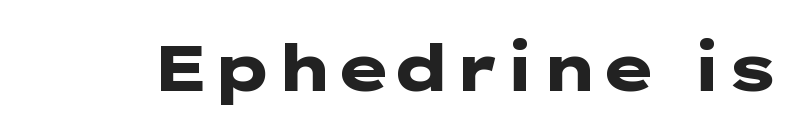
{"serif": "no", "italic": "no", "bold": "yes", "weight": "heavy", "width": "wide", "stroke_contrast": "low", "x_height": "medium", "underline": "no", "letter_spacing": "normal", "letter_spacing_em": 0.0, "glyph_px": 65}
